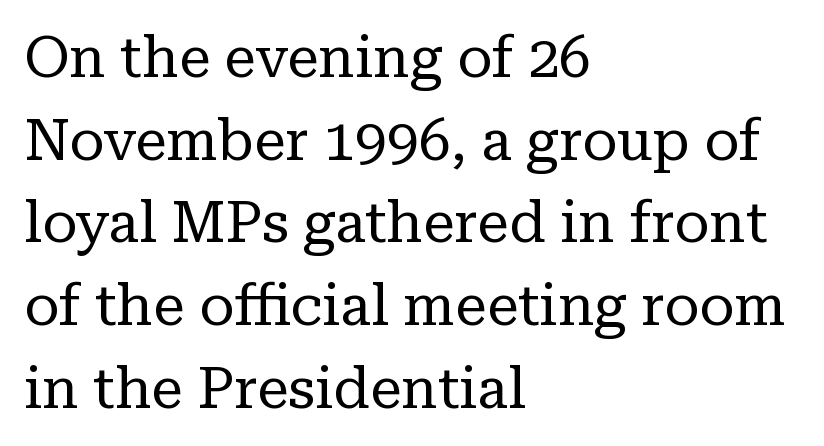
Q: Is the text bold? A: No.
Q: Is the text italic (slanted)? A: No, it is upright.
Q: Is the typeface a serif or a sans-serif typeface? A: Serif.
Q: Is the text underlined? A: No.
Q: How is the paragraph aligned? A: Left-aligned.
Q: Is the spacing between letters normal or unusually wide? A: Normal.
Q: Is the spacing between lines tight, normal or loose? A: Normal.
Q: Width (condensed, normal, or wide)? A: Normal.
Q: Stroke contrast? A: Low.
Q: x-height? A: Medium.
Q: Monospaced? A: No.
